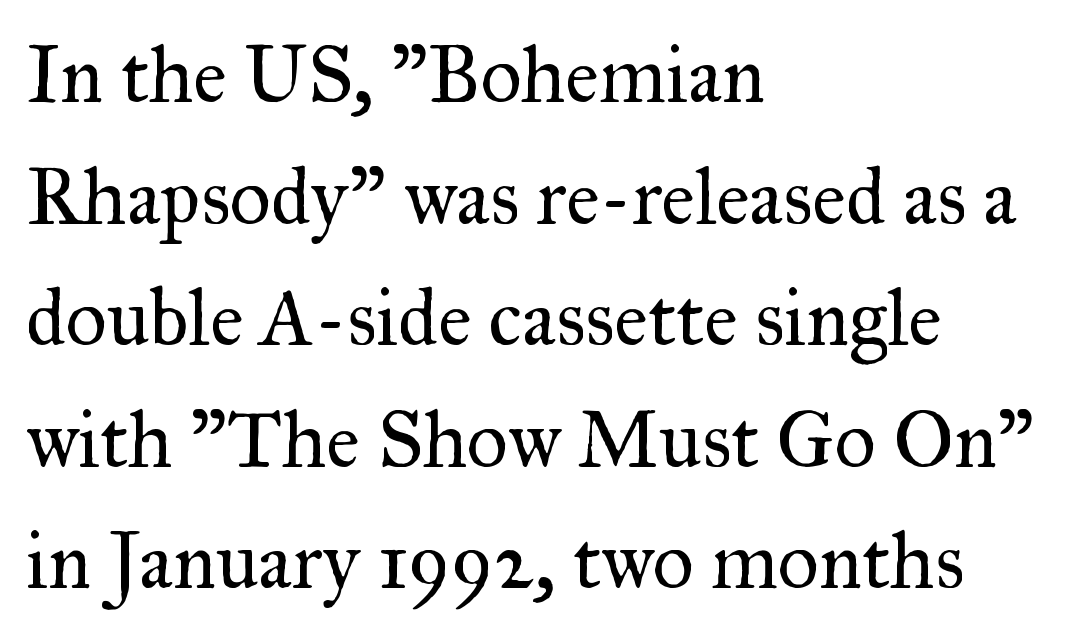
The image shows 80 px regular-weight serif type, upright; set left-aligned, normal line spacing (1.52x), normal letter spacing, not underlined; medium stroke contrast and a small x-height.
